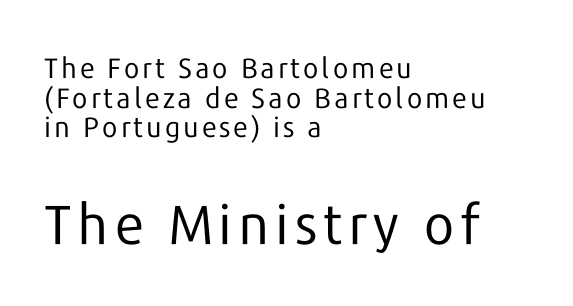
{"serif": "no", "italic": "no", "bold": "no", "weight": "regular", "width": "normal", "stroke_contrast": "low", "x_height": "medium", "monospaced": "no", "underline": "no", "align": "left", "line_spacing": "tight", "line_spacing_ratio": 1.06, "larger_block": "second", "size_ratio": 1.96, "glyph_px": 55}
